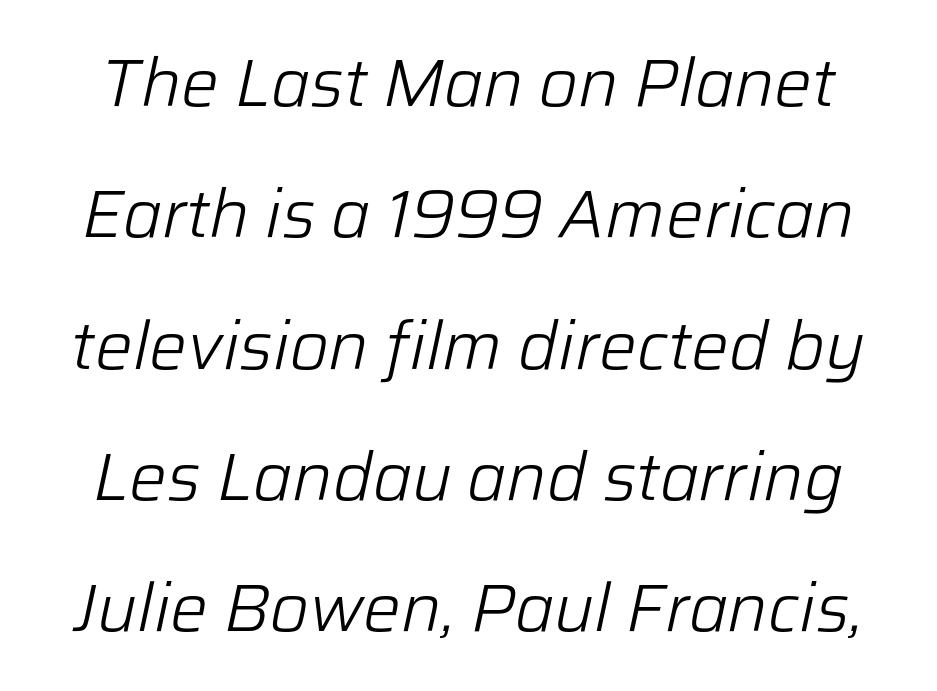
The image shows 67 px light type, italic (leaning right); set loose line spacing (1.96x), normal letter spacing, not underlined; low stroke contrast and a medium x-height.
